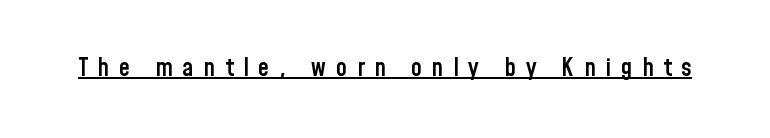
Q: Is the text bold? A: Semi-bold.
Q: Is the text italic (slanted)? A: No, it is upright.
Q: Is the text underlined? A: Yes.
Q: Is the spacing between letters normal or unusually wide? A: Unusually wide.
